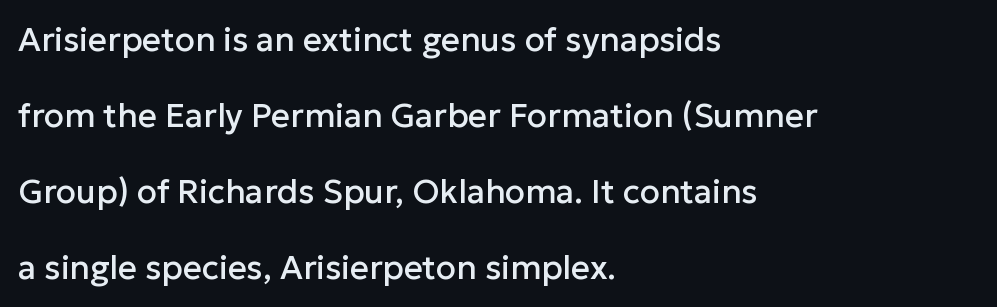
{"serif": "no", "italic": "no", "width": "normal", "stroke_contrast": "low", "x_height": "medium", "monospaced": "no", "underline": "no", "align": "left", "line_spacing": "loose", "line_spacing_ratio": 2.3, "letter_spacing": "normal", "letter_spacing_em": 0.0, "glyph_px": 33}
